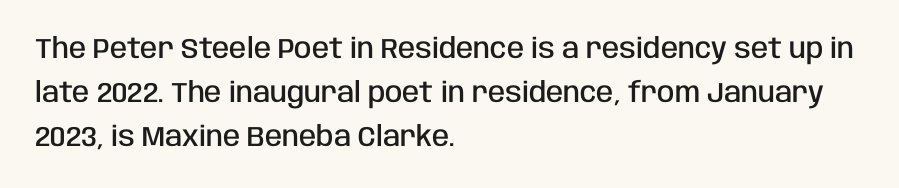
{"serif": "no", "italic": "no", "bold": "semi", "weight": "semibold", "width": "condensed", "stroke_contrast": "low", "x_height": "large", "monospaced": "no", "underline": "no", "align": "left", "line_spacing": "normal", "line_spacing_ratio": 1.57, "letter_spacing": "normal", "letter_spacing_em": 0.0, "glyph_px": 28}
